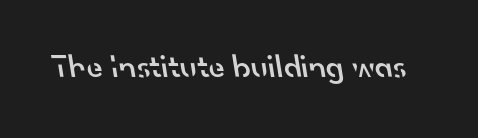
Is this a fixed-width face? No — the glyphs have proportional, varying widths. Nope, no serifs anywhere on these letters. This rendering features lettering with no underline. Each word holds together tightly as a unit, with standard inter-letter gaps.
